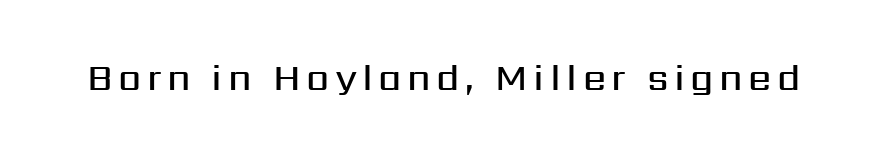
Grotesque or geometric, the face here clearly has no serifs. Strokes here are thickened, but only to semibold level. Italic? Not at all — the glyphs are vertical. These lines are rendered in a variable-pitch font. Beneath every word, the page is bare.
